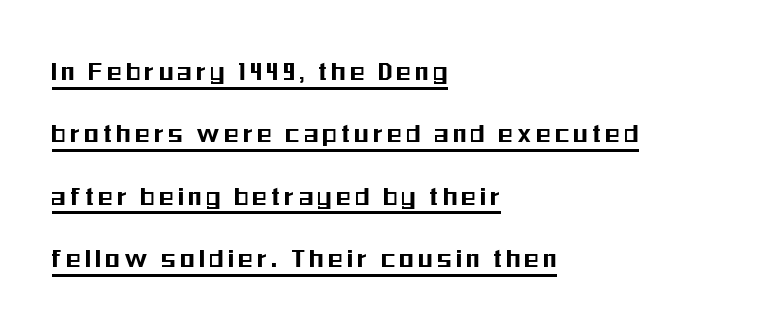
Honestly, the rows look like they've been pulled way apart. The characters display no serif detailing; their extremities are plain. The rag falls on the right side of this text block. This is underlined copy, the kind a proofreader might mark for attention.
